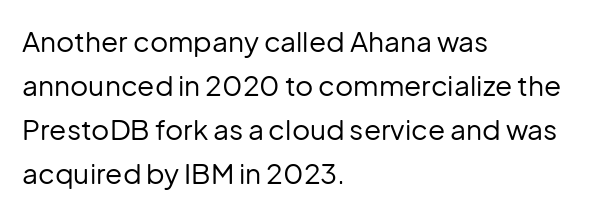
{"serif": "no", "italic": "no", "bold": "no", "weight": "regular", "width": "normal", "stroke_contrast": "low", "x_height": "medium", "monospaced": "no", "underline": "no", "align": "left", "line_spacing": "normal", "line_spacing_ratio": 1.57, "letter_spacing": "normal", "letter_spacing_em": 0.0, "glyph_px": 28}
